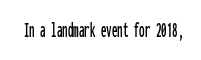
Tall strokes in this sample are plumb rather than angled. Short note: letters normally spaced. Lines of text with bare space underneath.
